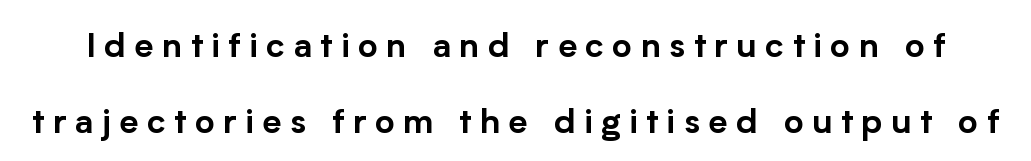
The image shows 34 px sans-serif type, upright; set loose line spacing (2.23x), unusually wide letter spacing (+0.25 em), not underlined; low stroke contrast and a medium x-height.
